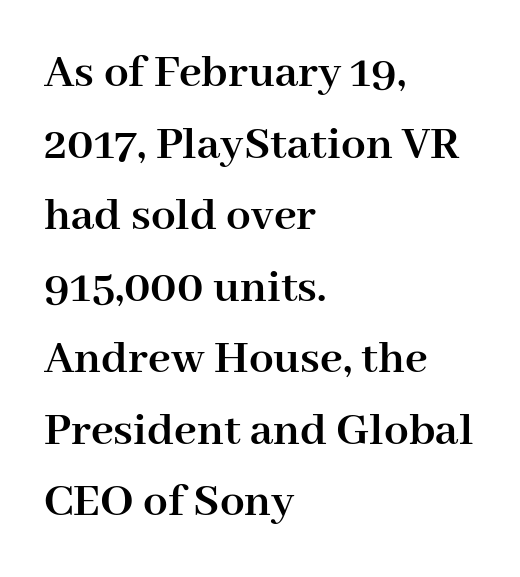
Heavy-handed strokes throughout: this text is bold. The block of text has a typical density, with ordinary space between rows. Beneath every word, the page is bare. Here the designer chose a conventional face with non-uniform glyph widths.
